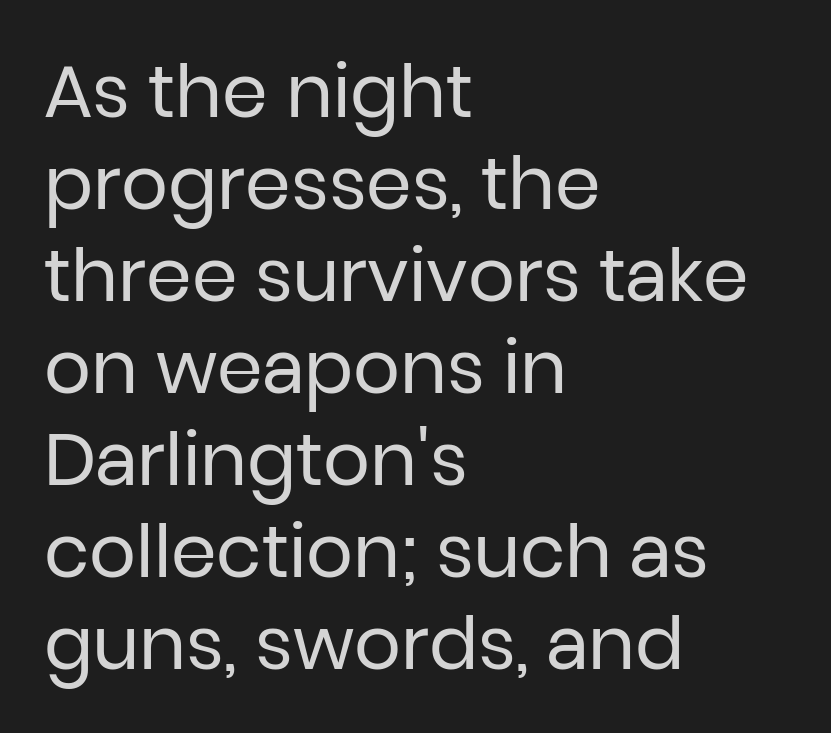
The image shows 73 px regular-weight sans-serif type, upright; set left-aligned, normal line spacing (1.26x), normal letter spacing, not underlined; low stroke contrast and a medium x-height.
